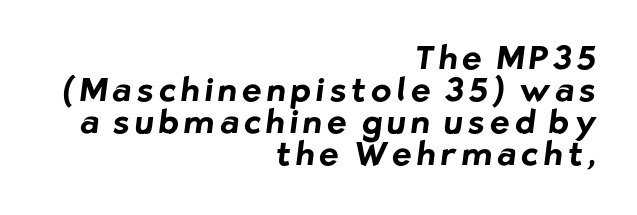
Glance below the letters and you will spot only blank space. The face used here is proportionally spaced, like ordinary book or web type. Each glyph is drawn with heavy, bold strokes. Nothing sits at the stroke ends, so this counts as sans-serif.
